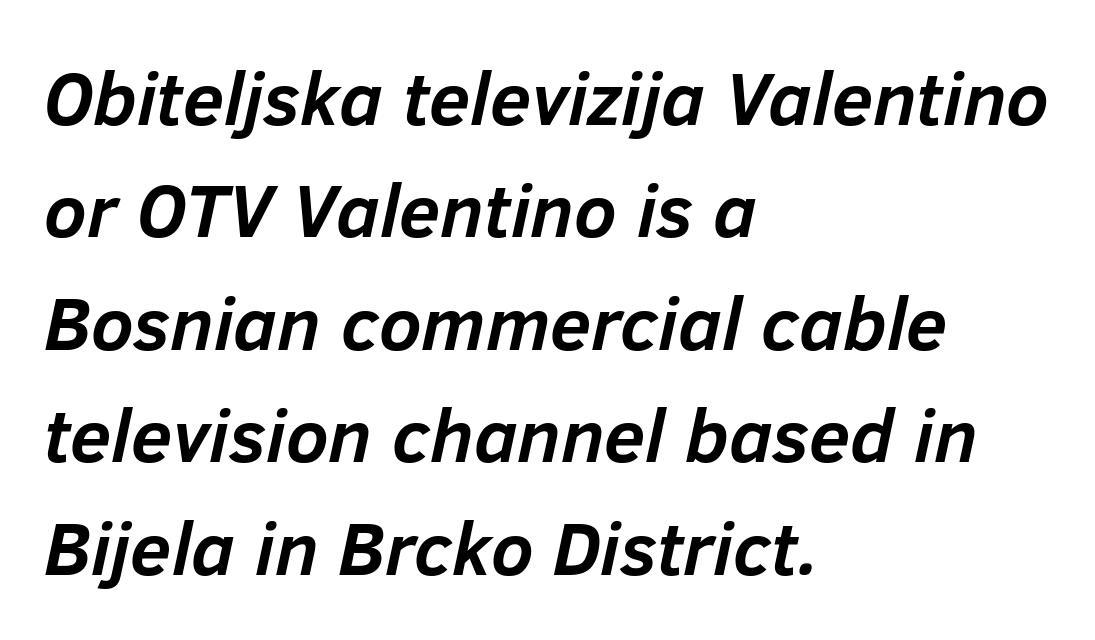
{"italic": "yes", "lean": "right", "slant_degrees": 12, "bold": "yes", "weight": "semibold", "width": "normal", "stroke_contrast": "low", "x_height": "medium", "monospaced": "no", "underline": "no", "align": "left", "line_spacing": "normal", "line_spacing_ratio": 1.5, "letter_spacing": "normal", "letter_spacing_em": 0.0, "glyph_px": 75}
